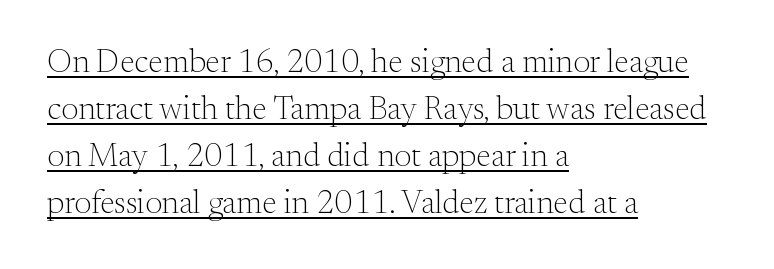
In designer terms, the underline attribute is active on this setting. The space between consecutive lines is moderate. Letters have the restrained weight of plain body copy at most. A classic flush-left, rag-right setting is used for this passage. The rendering keeps characters at their native spacing.
